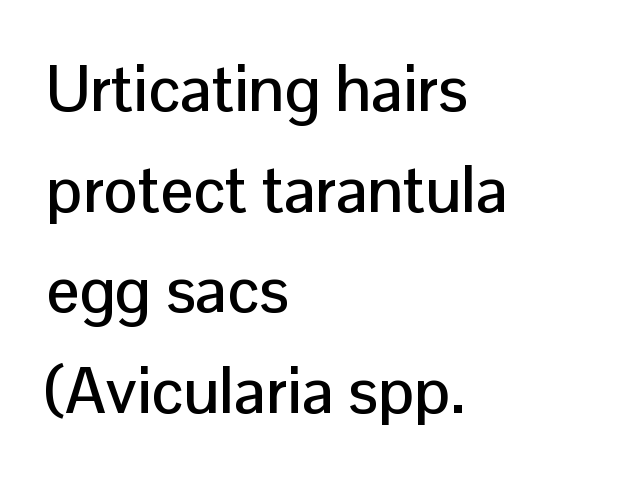
The image shows 65 px sans-serif type, upright; set left-aligned, normal line spacing (1.55x), normal letter spacing, not underlined; low stroke contrast and a medium x-height.
